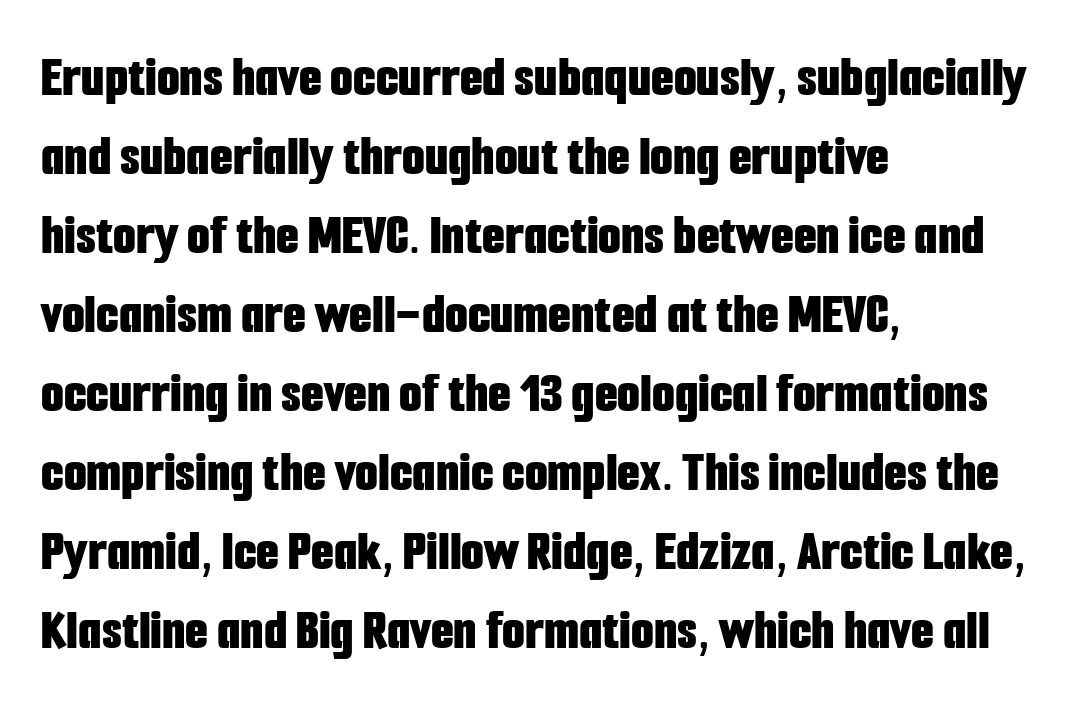
Q: Is the text bold? A: Yes.
Q: Is the text italic (slanted)? A: No, it is upright.
Q: Is the typeface a serif or a sans-serif typeface? A: Sans-serif.
Q: Is the text underlined? A: No.
Q: How is the paragraph aligned? A: Left-aligned.
Q: Is the spacing between letters normal or unusually wide? A: Normal.
Q: Is the spacing between lines tight, normal or loose? A: Normal.
Q: Width (condensed, normal, or wide)? A: Condensed.
Q: Stroke contrast? A: Low.
Q: x-height? A: Medium.
Q: Monospaced? A: No.
